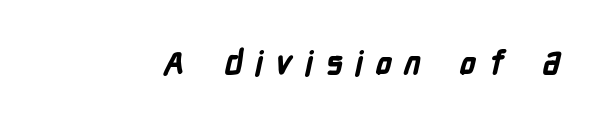
Q: Is the text bold? A: Yes.
Q: Is the typeface a serif or a sans-serif typeface? A: Sans-serif.
Q: Is the text underlined? A: No.
Q: Is the spacing between letters normal or unusually wide? A: Unusually wide.
Q: Width (condensed, normal, or wide)? A: Condensed.
Q: Stroke contrast? A: Low.
Q: x-height? A: Medium.
Q: Monospaced? A: No.
